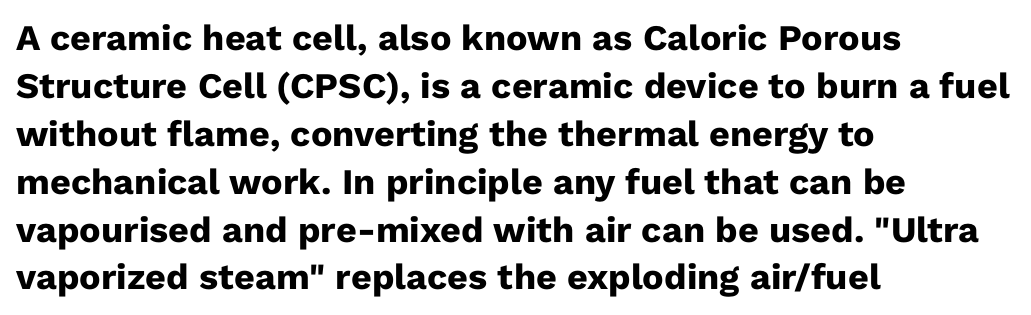
{"serif": "no", "italic": "no", "bold": "yes", "weight": "heavy", "width": "normal", "stroke_contrast": "low", "x_height": "medium", "monospaced": "no", "underline": "no", "align": "left", "line_spacing": "normal", "line_spacing_ratio": 1.33, "letter_spacing": "normal", "letter_spacing_em": 0.0, "glyph_px": 36}
